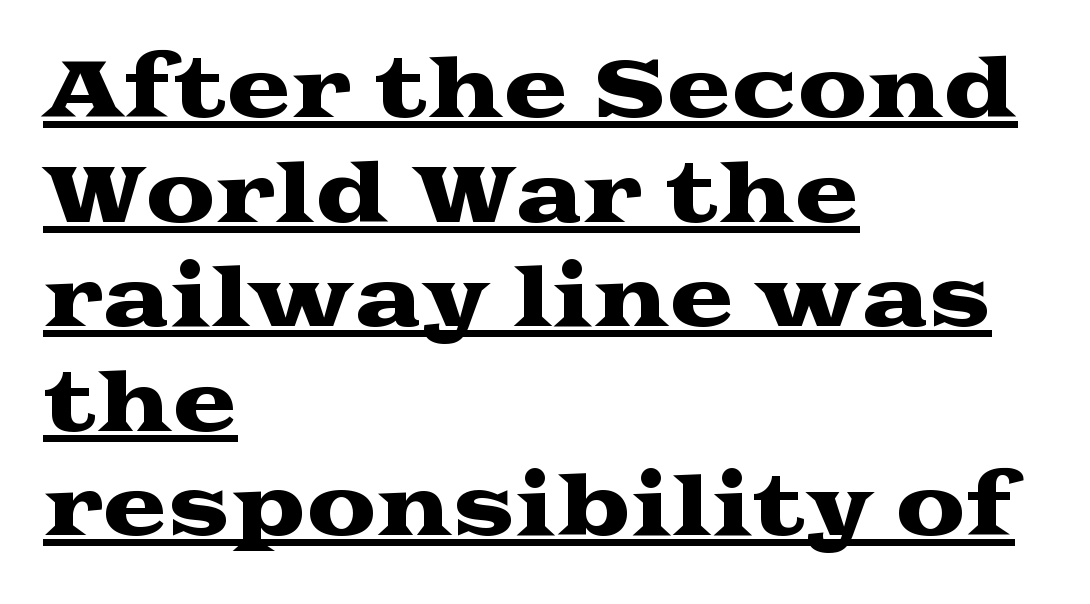
Line spacing here is normal. A typographer would call this underscored text. The letters advance in unequal steps, a hallmark of proportional type. Ordinary non-slanted type is in use. Standard letterfit; no display-style spreading of the glyphs. The paragraph has a hard left edge and a soft right edge.
